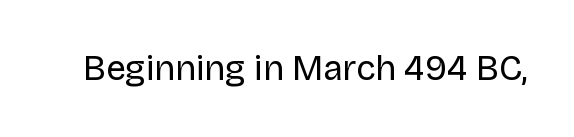
The image shows 35 px regular-weight sans-serif type, upright; set normal letter spacing, not underlined; low stroke contrast and a large x-height.
